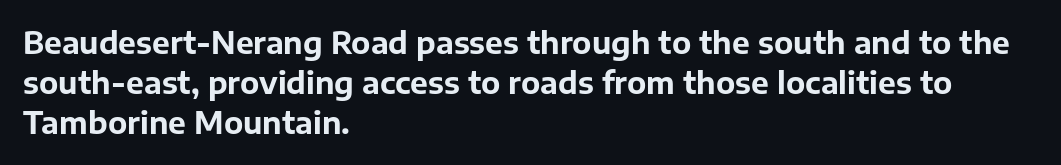
{"serif": "no", "italic": "no", "bold": "yes", "weight": "bold", "width": "normal", "stroke_contrast": "low", "x_height": "medium", "monospaced": "no", "underline": "no", "align": "left", "line_spacing": "normal", "line_spacing_ratio": 1.34, "letter_spacing": "normal", "letter_spacing_em": 0.0, "glyph_px": 30}
